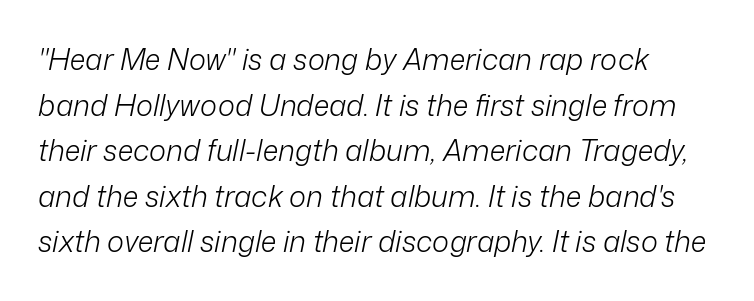
Q: Is the text bold? A: No.
Q: Is the text italic (slanted)? A: Yes, it leans right by about 12 degrees.
Q: Is the text underlined? A: No.
Q: Is the spacing between letters normal or unusually wide? A: Normal.
Q: Is the spacing between lines tight, normal or loose? A: Normal.
Q: Width (condensed, normal, or wide)? A: Normal.
Q: Stroke contrast? A: Low.
Q: x-height? A: Medium.
Q: Monospaced? A: No.
